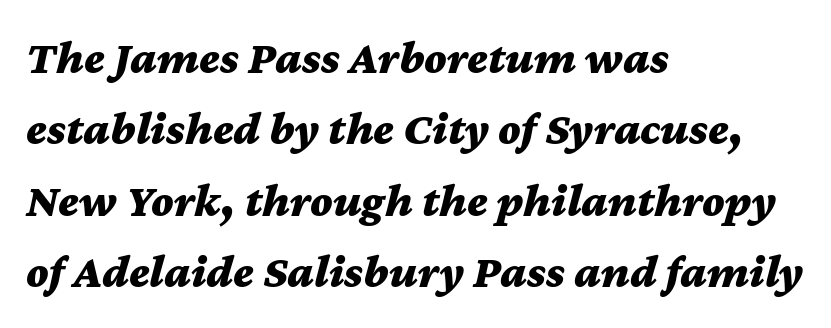
{"italic": "yes", "lean": "right", "slant_degrees": 12, "bold": "yes", "weight": "bold", "width": "wide", "stroke_contrast": "medium", "x_height": "medium", "monospaced": "no", "underline": "no", "align": "left", "line_spacing": "normal", "line_spacing_ratio": 1.52, "letter_spacing": "normal", "letter_spacing_em": 0.0, "glyph_px": 47}
